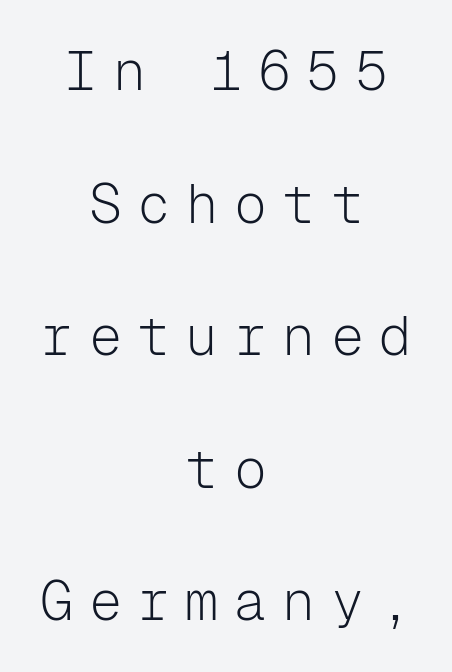
The image shows 55 px light sans-serif type, upright, monospaced; set centered, loose line spacing (2.41x), unusually wide letter spacing (+0.28 em), not underlined; low stroke contrast and a medium x-height.
